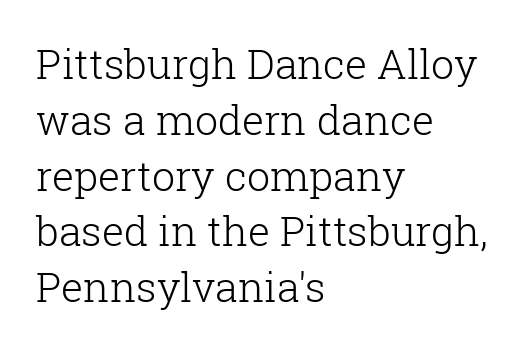
The image shows 41 px light serif type, upright; set left-aligned, normal line spacing (1.36x), normal letter spacing, not underlined; low stroke contrast and a medium x-height.
